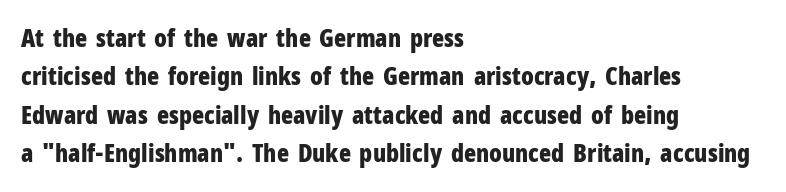
{"italic": "no", "bold": "yes", "underline": "no", "align": "left", "line_spacing": "normal", "line_spacing_ratio": 1.54, "letter_spacing": "normal", "letter_spacing_em": 0.0, "glyph_px": 25}
